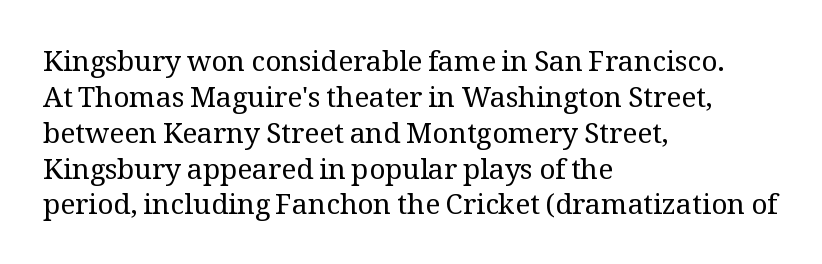
Q: Is the text bold? A: No.
Q: Is the text italic (slanted)? A: No, it is upright.
Q: Is the typeface a serif or a sans-serif typeface? A: Serif.
Q: Is the text underlined? A: No.
Q: How is the paragraph aligned? A: Left-aligned.
Q: Is the spacing between letters normal or unusually wide? A: Normal.
Q: Is the spacing between lines tight, normal or loose? A: Normal.
Q: Width (condensed, normal, or wide)? A: Normal.
Q: Stroke contrast? A: Medium.
Q: x-height? A: Medium.
Q: Monospaced? A: No.
